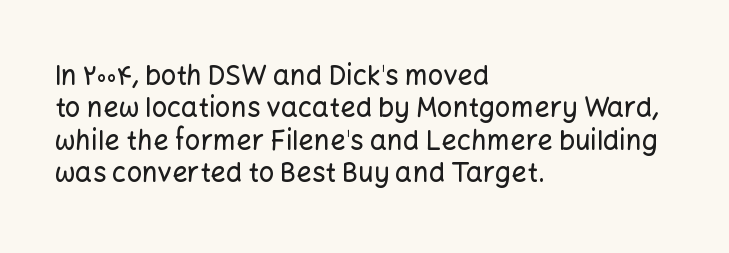
The image shows 27 px text type, upright; set left-aligned, line spacing 1.2x, normal letter spacing, not underlined.
